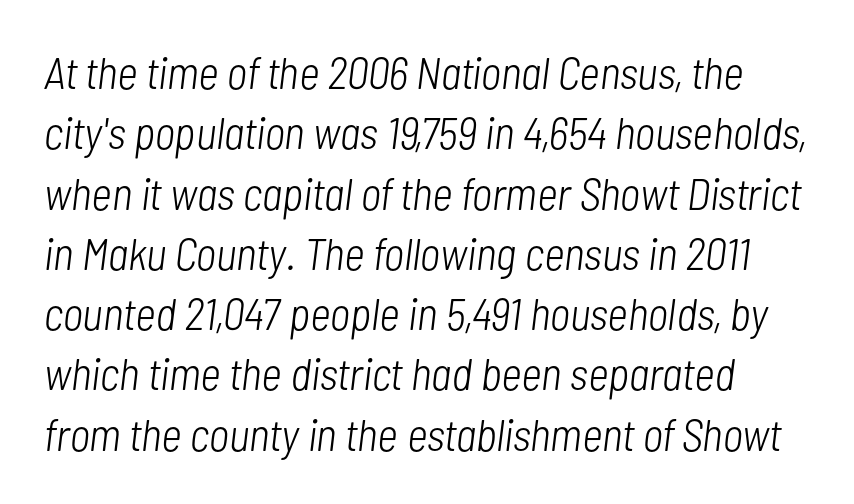
{"italic": "yes", "lean": "right", "slant_degrees": 7, "bold": "no", "weight": "light", "width": "condensed", "stroke_contrast": "low", "x_height": "medium", "monospaced": "no", "underline": "no", "line_spacing": "normal", "line_spacing_ratio": 1.34, "letter_spacing": "normal", "letter_spacing_em": 0.0, "glyph_px": 45}
